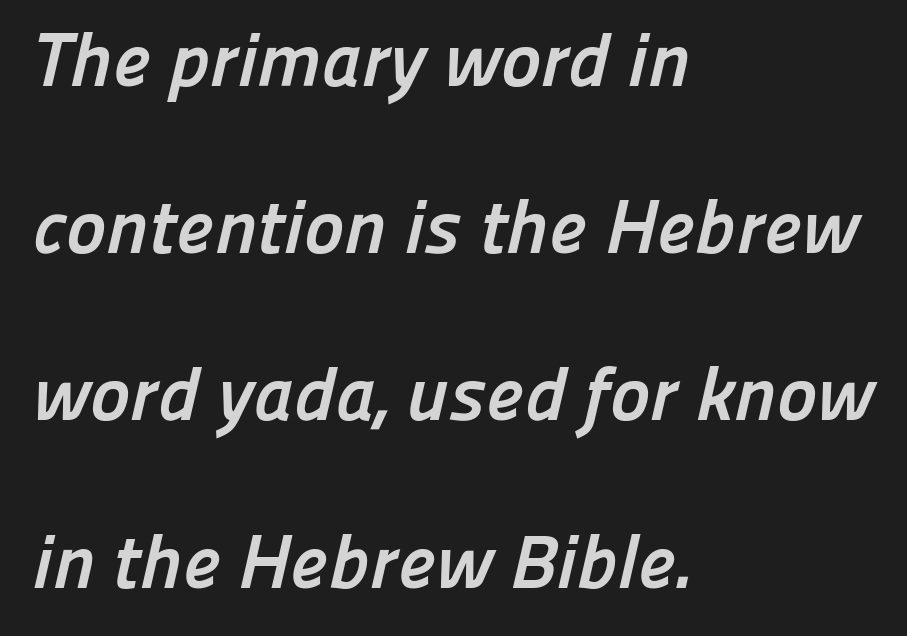
{"serif": "no", "bold": "yes", "weight": "semibold", "width": "normal", "stroke_contrast": "low", "x_height": "medium", "monospaced": "no", "underline": "no", "align": "left", "line_spacing": "loose", "line_spacing_ratio": 2.2, "letter_spacing": "normal", "letter_spacing_em": 0.0, "glyph_px": 76}
